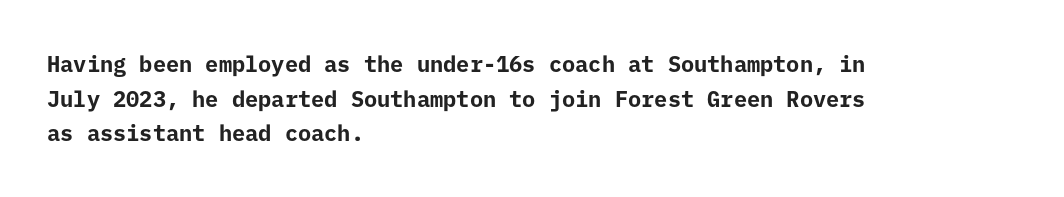
{"italic": "no", "bold": "yes", "underline": "no", "align": "left", "line_spacing": "normal", "line_spacing_ratio": 1.57, "letter_spacing": "normal", "letter_spacing_em": 0.0, "glyph_px": 22}
